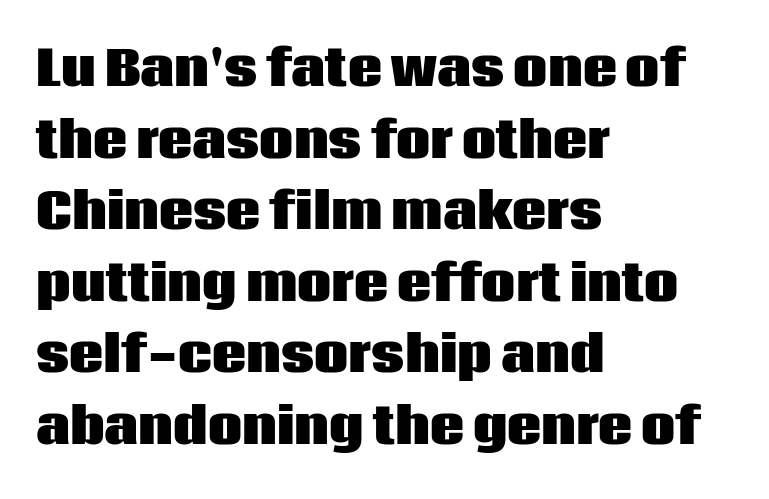
These lines are rendered in a variable-pitch font. The lettering stays uniformly vertical, giving the passage a roman look. Layout note: lines flush left. Each row of text sits above clean, open space. Look at the tracking — it's just the regular setting, nothing added. A dark, heavy texture on the line: the type is bold.
